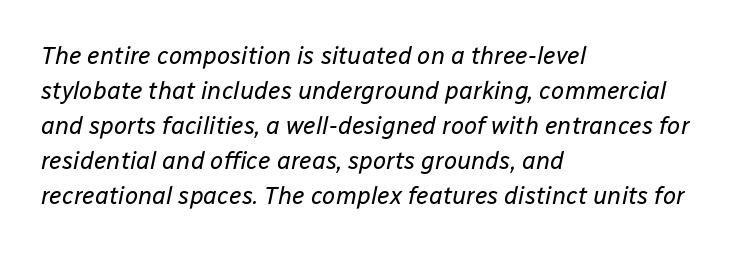
{"italic": "yes", "lean": "right", "slant_degrees": 12, "bold": "no", "underline": "no", "align": "left", "line_spacing": "normal", "line_spacing_ratio": 1.46, "letter_spacing": "normal", "letter_spacing_em": 0.0, "glyph_px": 24}
